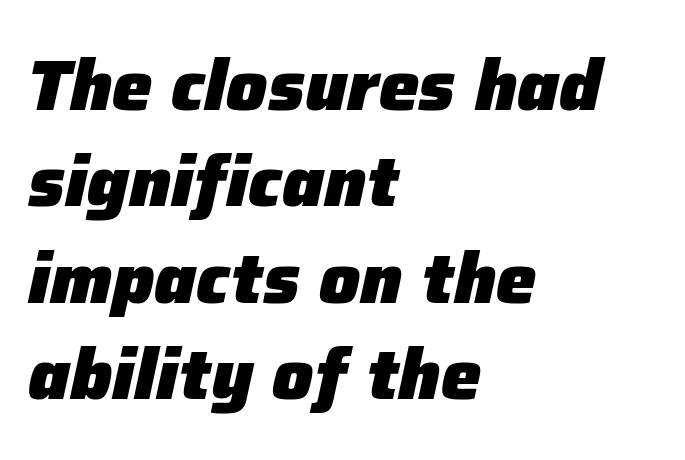
{"italic": "yes", "lean": "right", "slant_degrees": 12, "bold": "yes", "weight": "heavy", "width": "normal", "stroke_contrast": "low", "x_height": "medium", "monospaced": "no", "underline": "no", "align": "left", "line_spacing": "normal", "line_spacing_ratio": 1.34, "letter_spacing": "normal", "letter_spacing_em": 0.0, "glyph_px": 72}
